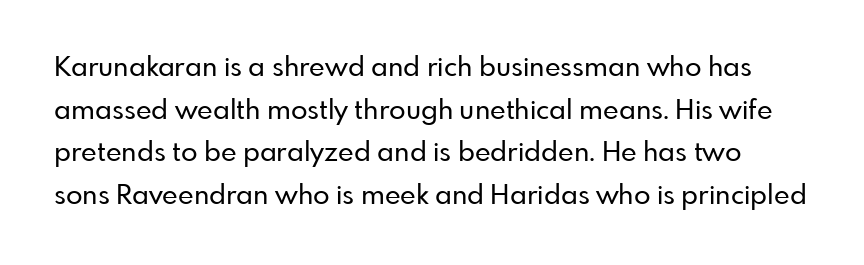
The image shows 27 px text type, upright; set normal line spacing (1.58x), normal letter spacing, not underlined.
